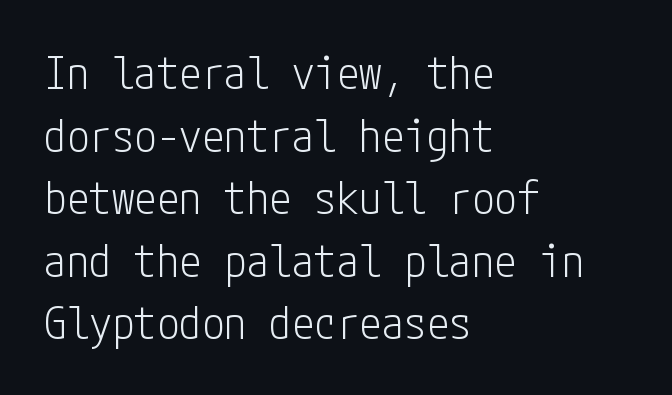
Serif or sans? Sans — the stroke terminals are bare. Do the letters lean? They stand straight. Characters follow at the spacing the type designer built in. In terms of leading, this rendering sits right in the middle.
